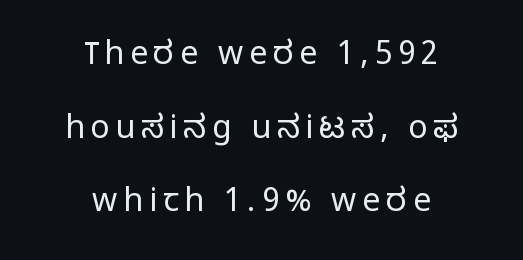
{"serif": "no", "italic": "no", "bold": "no", "weight": "light", "width": "normal", "stroke_contrast": "low", "x_height": "medium", "monospaced": "no", "underline": "no", "align": "center", "line_spacing": "loose", "line_spacing_ratio": 2.3, "glyph_px": 32}
